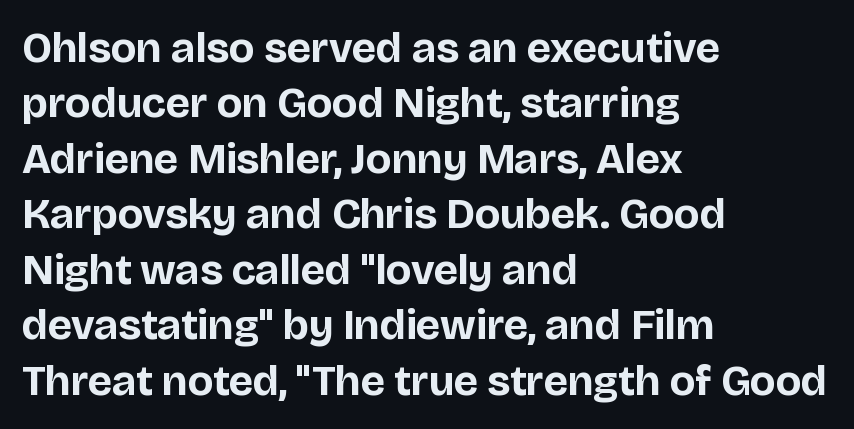
{"serif": "no", "italic": "no", "bold": "yes", "weight": "bold", "width": "normal", "stroke_contrast": "low", "x_height": "large", "monospaced": "no", "underline": "no", "align": "left", "line_spacing": "normal", "line_spacing_ratio": 1.29, "letter_spacing": "normal", "letter_spacing_em": 0.0, "glyph_px": 43}
